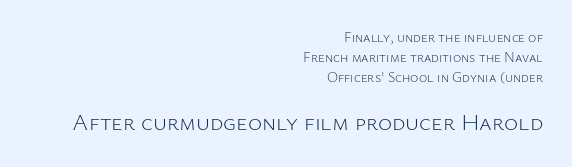
{"italic": "no", "bold": "no", "underline": "no", "align": "right", "line_spacing": "normal", "line_spacing_ratio": 1.43, "letter_spacing": "normal", "letter_spacing_em": 0.0, "larger_block": "second", "size_ratio": 1.71, "glyph_px": 24}
